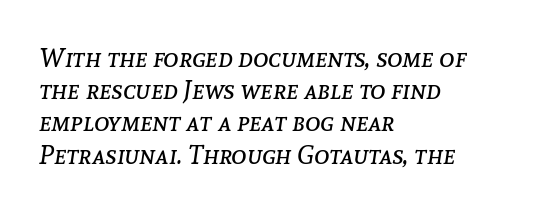
Q: Is the text bold? A: No.
Q: Is the text italic (slanted)? A: Yes, it leans right by about 8 degrees.
Q: Is the text underlined? A: No.
Q: How is the paragraph aligned? A: Left-aligned.
Q: Is the spacing between letters normal or unusually wide? A: Normal.
